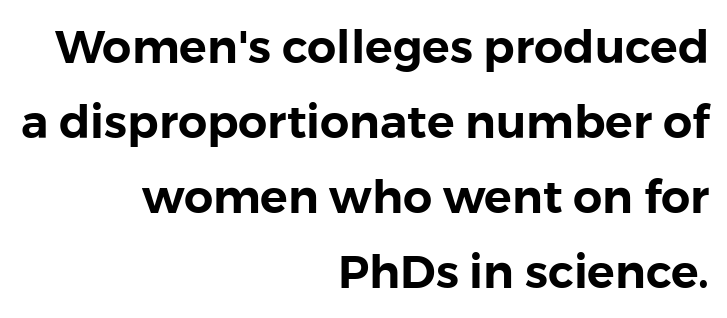
Q: Is the text italic (slanted)? A: No, it is upright.
Q: Is the typeface a serif or a sans-serif typeface? A: Sans-serif.
Q: Is the text underlined? A: No.
Q: How is the paragraph aligned? A: Right-aligned.
Q: Is the spacing between letters normal or unusually wide? A: Normal.
Q: Is the spacing between lines tight, normal or loose? A: Normal.
Q: Width (condensed, normal, or wide)? A: Normal.
Q: x-height? A: Medium.
Q: Monospaced? A: No.
